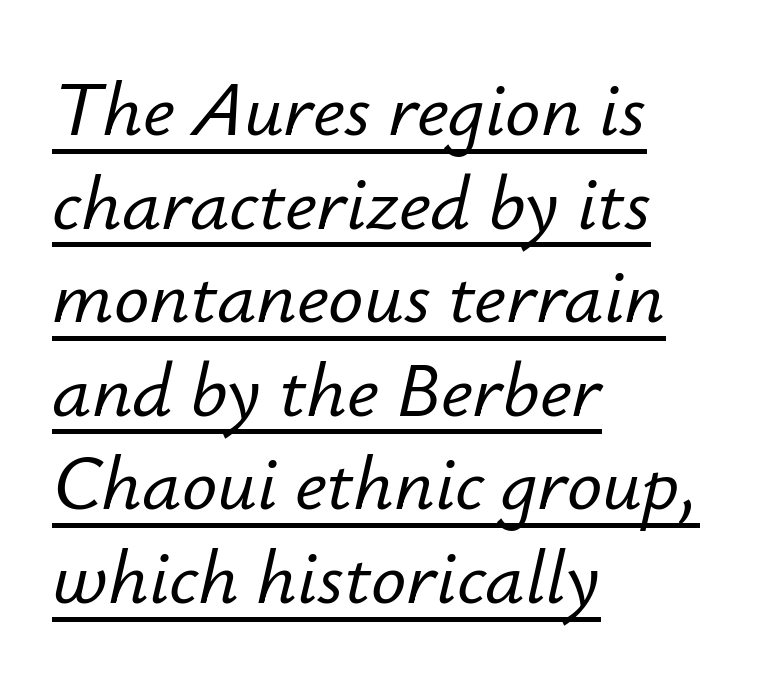
{"italic": "yes", "lean": "right", "slant_degrees": 12, "width": "normal", "stroke_contrast": "low", "x_height": "small", "monospaced": "no", "underline": "yes", "align": "left", "line_spacing_ratio": 1.2, "letter_spacing": "normal", "letter_spacing_em": 0.0, "glyph_px": 78}
